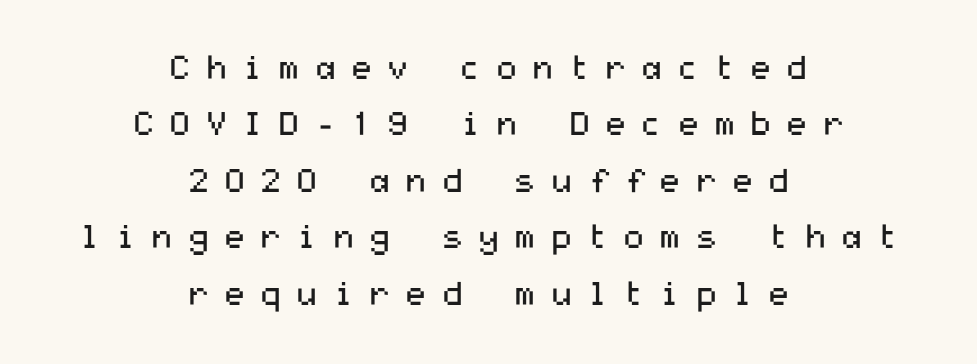
A roman cut, with each character standing at attention. No extra ink here — the face is not bold. Font category for this specimen: sans-serif. Typeset on center — no edge is straight. The foot of each line stays bare and open. The horizontal fit of the characters is loose and conspicuously gappy.
